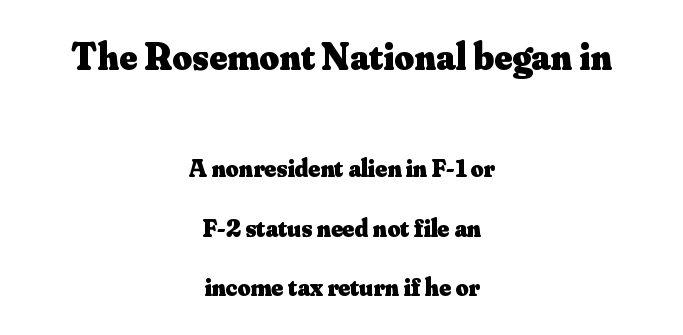
The image shows 38 px heavy serif type, upright; set centered, loose line spacing (2.37x), normal letter spacing, not underlined; the first (top) block is 1.52x larger; medium stroke contrast and a small x-height.
